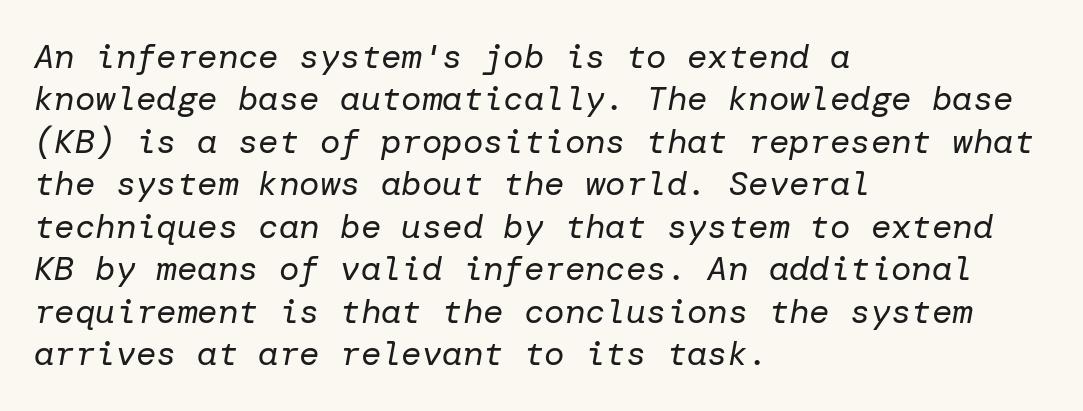
{"italic": "yes", "lean": "right", "slant_degrees": 10, "bold": "no", "weight": "regular", "width": "normal", "stroke_contrast": "low", "x_height": "medium", "underline": "no", "align": "left", "line_spacing": "normal", "line_spacing_ratio": 1.25, "letter_spacing": "normal", "letter_spacing_em": 0.0, "glyph_px": 34}
